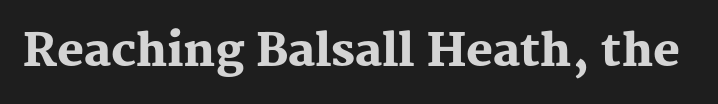
Q: Is the text bold? A: Yes.
Q: Is the text italic (slanted)? A: No, it is upright.
Q: Is the typeface a serif or a sans-serif typeface? A: Serif.
Q: Is the text underlined? A: No.
Q: Is the spacing between letters normal or unusually wide? A: Normal.
Q: Width (condensed, normal, or wide)? A: Normal.
Q: Stroke contrast? A: Medium.
Q: x-height? A: Medium.
Q: Monospaced? A: No.
